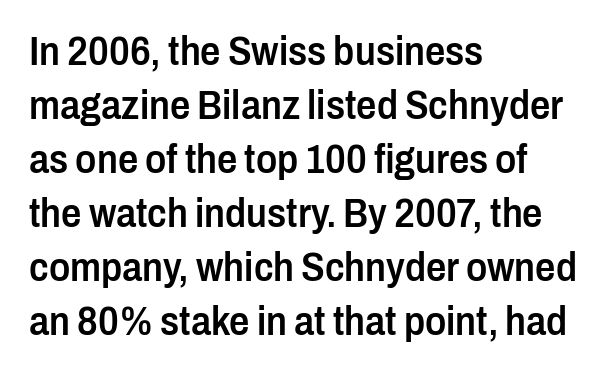
The rendering shows plain stroke endings on the letterforms — a sans-serif design. Characters follow at the spacing the type designer built in. The axis of the letterforms is exactly vertical. Students, this is semibold: more ink than regular, less than bold.
